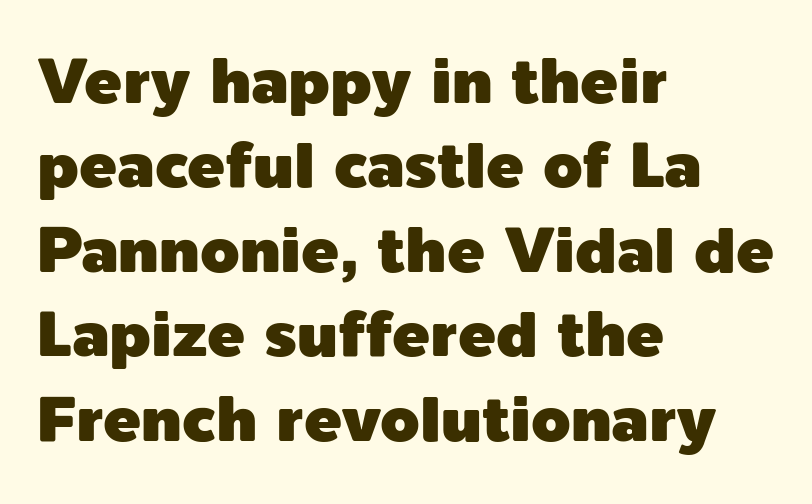
Q: Is the text italic (slanted)? A: No, it is upright.
Q: Is the typeface a serif or a sans-serif typeface? A: Sans-serif.
Q: Is the text underlined? A: No.
Q: How is the paragraph aligned? A: Left-aligned.
Q: Is the spacing between letters normal or unusually wide? A: Normal.
Q: Is the spacing between lines tight, normal or loose? A: Normal.
Q: Width (condensed, normal, or wide)? A: Normal.
Q: x-height? A: Medium.
Q: Monospaced? A: No.
